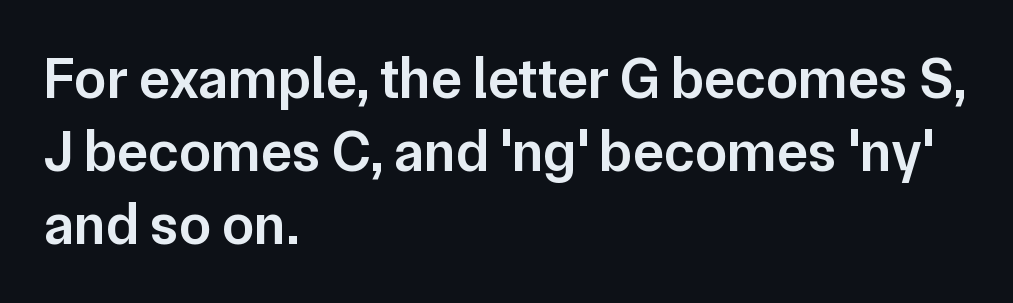
Spacing verdict: proportional, widths tailored to each character. Regular leading. Nobody drew a line under any word here. Emphasis by weight is partial: semibold. The passage is arranged the way most books set body copy — flush left.
